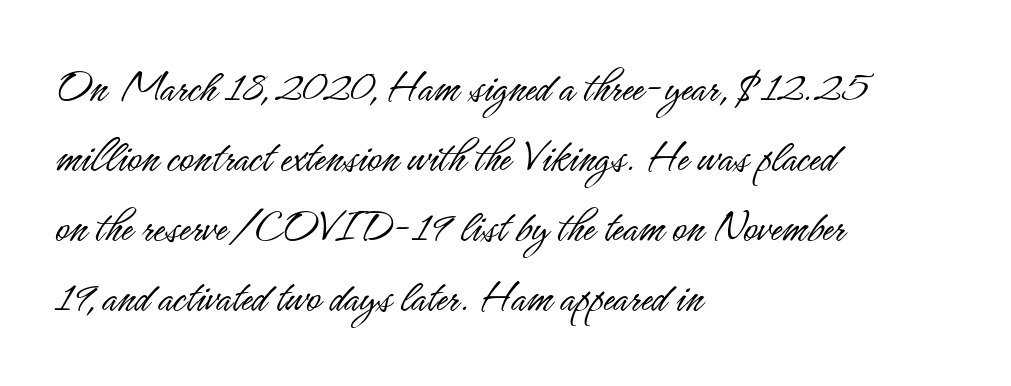
The image shows 48 px light, condensed sans-serif type; set left-aligned, normal line spacing (1.46x), normal letter spacing, not underlined; low stroke contrast and a small x-height.
